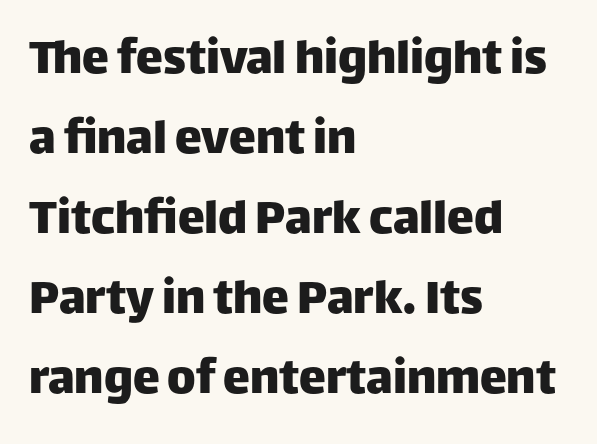
Between one letter and the next there's only the usual sliver of space. The text was rendered using a sans face with plain stroke endings. The baseline area is clear. The text block is weighted toward the left margin, trailing off unevenly rightward.
